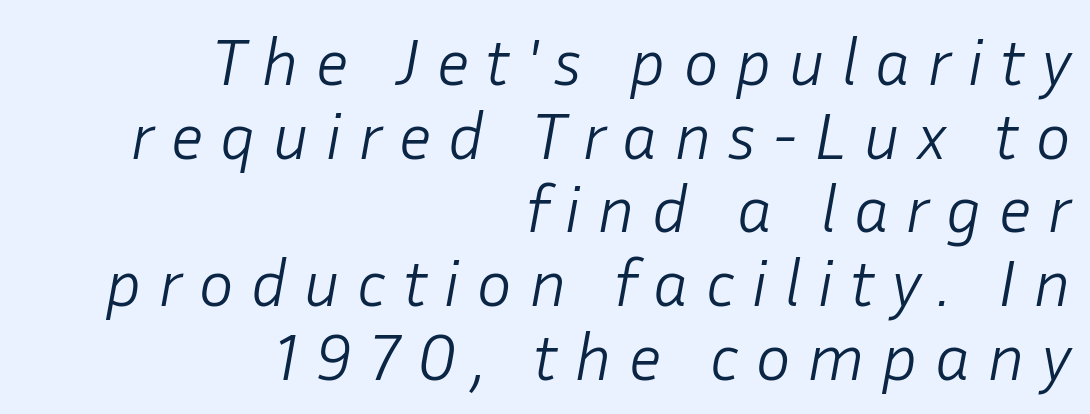
The image shows 67 px light type, italic (leaning right); set right-aligned, tight line spacing (1.1x), unusually wide letter spacing (+0.24 em), not underlined; low stroke contrast and a medium x-height.
